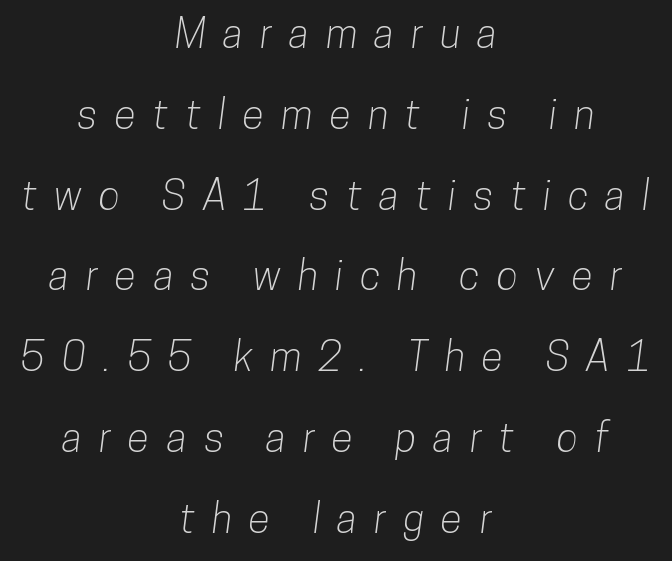
Q: Is the typeface a serif or a sans-serif typeface? A: Sans-serif.
Q: Is the text underlined? A: No.
Q: How is the paragraph aligned? A: Centered.
Q: Is the spacing between letters normal or unusually wide? A: Unusually wide.
Q: Is the spacing between lines tight, normal or loose? A: Loose.
Q: Width (condensed, normal, or wide)? A: Condensed.
Q: Stroke contrast? A: Low.
Q: x-height? A: Medium.
Q: Monospaced? A: No.
